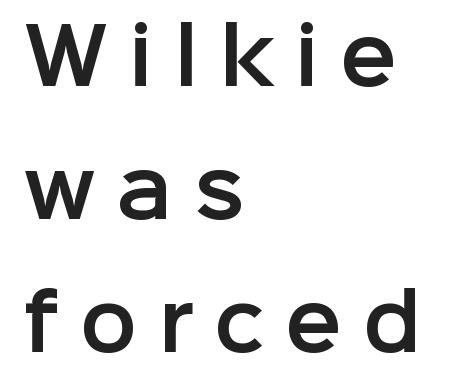
Underline: absent. The font family rendered here belongs to the sans-serif group. Tracking here is generous; glyphs stand well apart from one another. Italic? Not at all — the glyphs are vertical. All the whitespace from short lines collects on the right.
